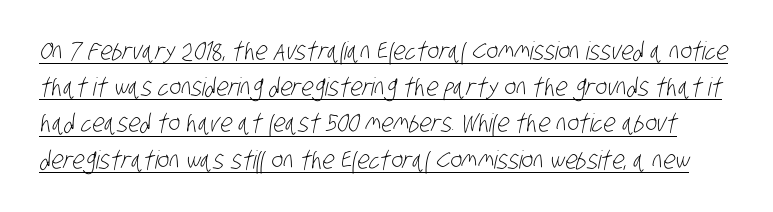
The glyphs are accompanied by a horizontal stroke just below them. Students, note that the glyphs here touch the page at normal intervals. What's the leading like? Ordinary, nothing unusual. Stems here are at most as thick as an everyday book face.
